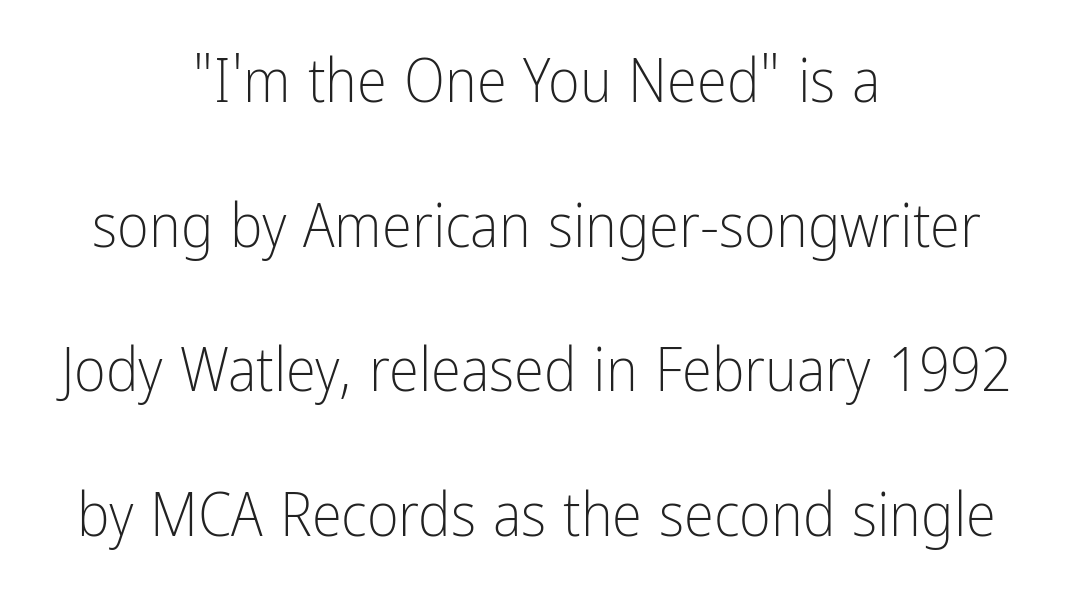
{"serif": "no", "italic": "no", "bold": "no", "weight": "light", "width": "condensed", "stroke_contrast": "low", "x_height": "medium", "monospaced": "no", "underline": "no", "align": "center", "line_spacing": "loose", "line_spacing_ratio": 2.37, "letter_spacing": "normal", "letter_spacing_em": 0.0, "glyph_px": 61}
